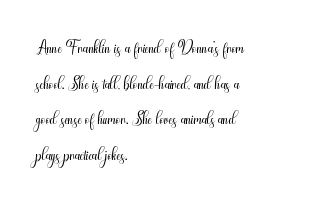
{"bold": "no", "underline": "no", "align": "left", "line_spacing": "normal", "line_spacing_ratio": 1.43, "letter_spacing": "normal", "letter_spacing_em": 0.0, "glyph_px": 25}
